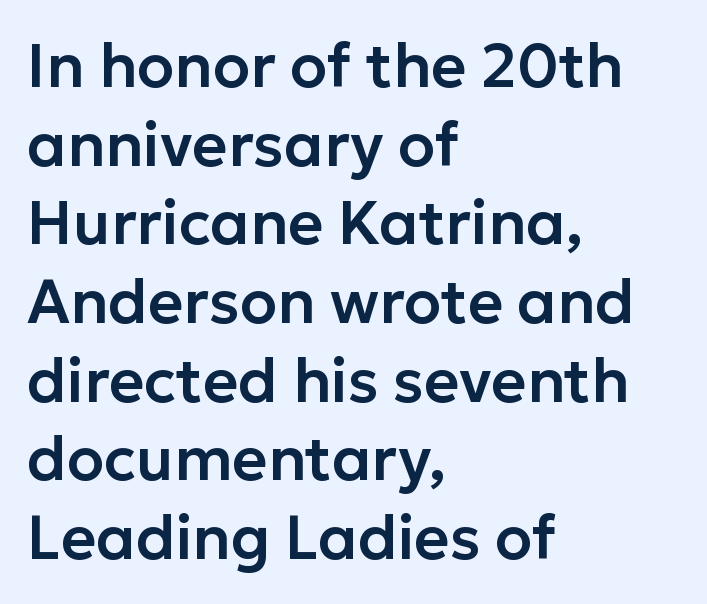
Letter spacing: default. Baseline-to-baseline distance is the conventional proportion of letter height. The lines in this sample share a left origin and differ only in where they stop. Is this a fixed-width face? No — the glyphs have proportional, varying widths. Typographically, this falls in the sans-serif category.
